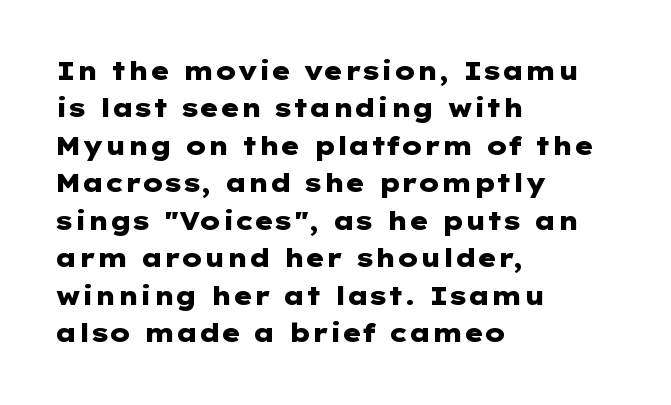
Q: Is the text bold? A: Yes.
Q: Is the text italic (slanted)? A: No, it is upright.
Q: Is the text underlined? A: No.
Q: How is the paragraph aligned? A: Left-aligned.
Q: Is the spacing between letters normal or unusually wide? A: Normal.
Q: Is the spacing between lines tight, normal or loose? A: Normal.
